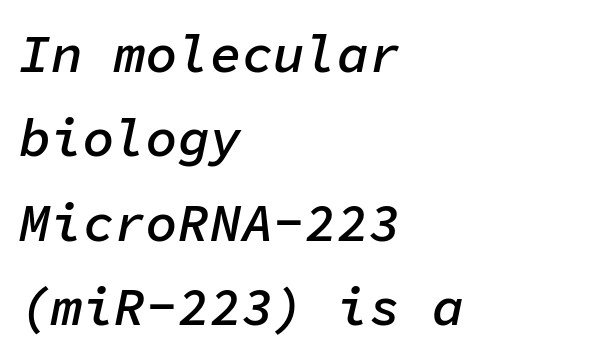
{"italic": "yes", "lean": "right", "slant_degrees": 11, "bold": "semi", "weight": "semibold", "width": "normal", "stroke_contrast": "low", "x_height": "medium", "monospaced": "yes", "underline": "no", "align": "left", "line_spacing": "normal", "line_spacing_ratio": 1.59, "letter_spacing": "normal", "letter_spacing_em": 0.0, "glyph_px": 53}
